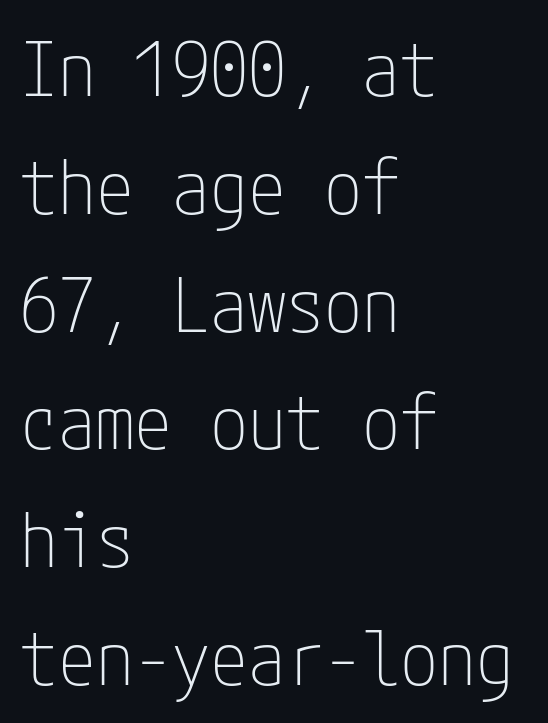
Q: Is the text bold? A: No.
Q: Is the text italic (slanted)? A: No, it is upright.
Q: Is the typeface a serif or a sans-serif typeface? A: Sans-serif.
Q: Is the text underlined? A: No.
Q: How is the paragraph aligned? A: Left-aligned.
Q: Is the spacing between letters normal or unusually wide? A: Normal.
Q: Is the spacing between lines tight, normal or loose? A: Normal.
Q: Width (condensed, normal, or wide)? A: Condensed.
Q: Stroke contrast? A: Low.
Q: x-height? A: Medium.
